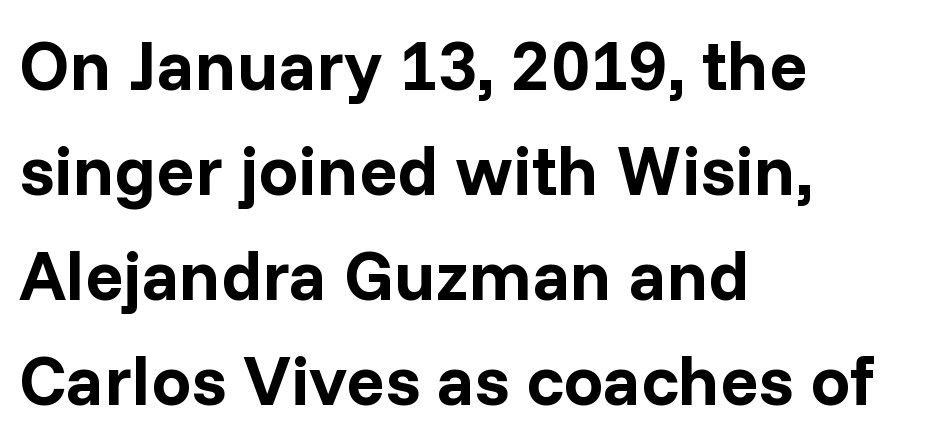
Q: Is the text bold? A: Yes.
Q: Is the text italic (slanted)? A: No, it is upright.
Q: Is the typeface a serif or a sans-serif typeface? A: Sans-serif.
Q: Is the text underlined? A: No.
Q: How is the paragraph aligned? A: Left-aligned.
Q: Is the spacing between letters normal or unusually wide? A: Normal.
Q: Is the spacing between lines tight, normal or loose? A: Normal.
Q: Width (condensed, normal, or wide)? A: Normal.
Q: Stroke contrast? A: Low.
Q: x-height? A: Medium.
Q: Monospaced? A: No.
